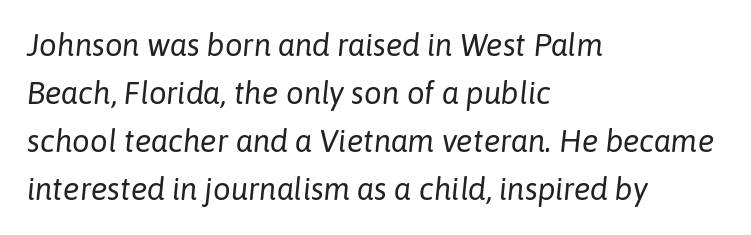
{"italic": "yes", "lean": "right", "slant_degrees": 6, "bold": "no", "weight": "regular", "width": "normal", "stroke_contrast": "low", "x_height": "medium", "monospaced": "no", "underline": "no", "align": "left", "line_spacing": "normal", "line_spacing_ratio": 1.55, "letter_spacing": "normal", "letter_spacing_em": 0.0, "glyph_px": 31}
